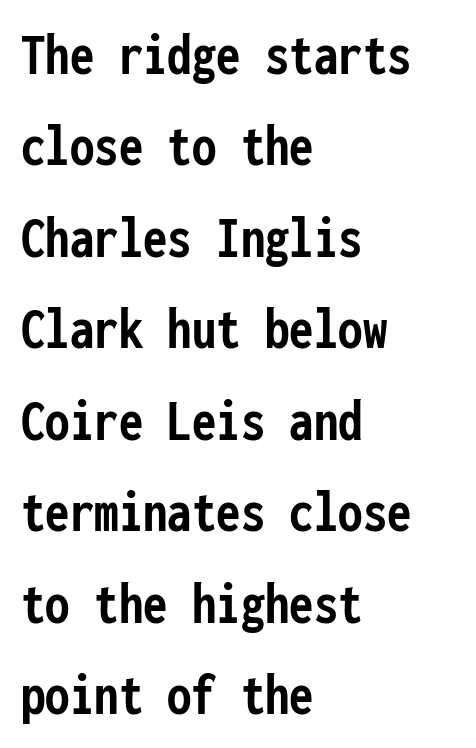
{"serif": "no", "italic": "no", "bold": "yes", "weight": "semibold", "width": "condensed", "stroke_contrast": "low", "x_height": "medium", "monospaced": "yes", "underline": "no", "align": "left", "line_spacing": "normal", "line_spacing_ratio": 1.5, "letter_spacing": "normal", "letter_spacing_em": 0.0, "glyph_px": 61}
